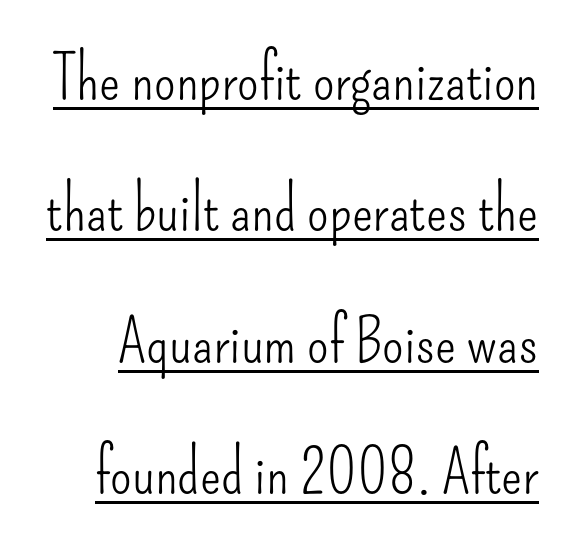
The image shows 62 px light, condensed sans-serif type, upright; set loose line spacing (2.12x), normal letter spacing, underlined; low stroke contrast and a small x-height.
